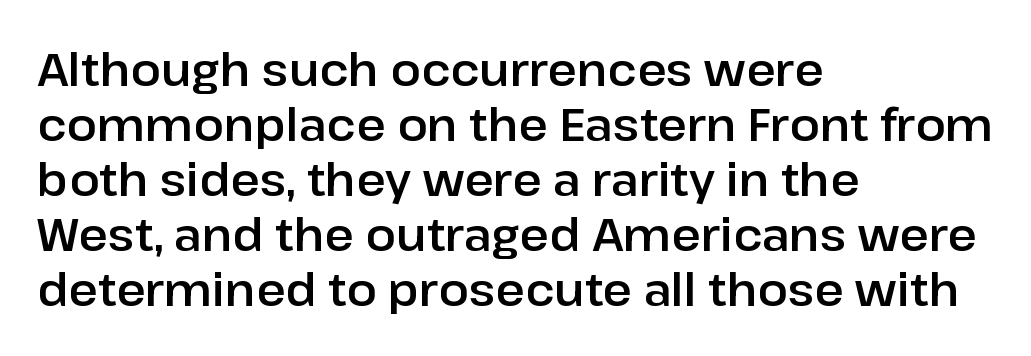
Any mark beneath the type? The region is blank. No italicization has been applied; the sample stays upright. Each letter's strokes conclude bluntly, with no projecting serifs. Glyph-to-glyph distance matches everyday printed text. The rag falls on the right side of this text block.
